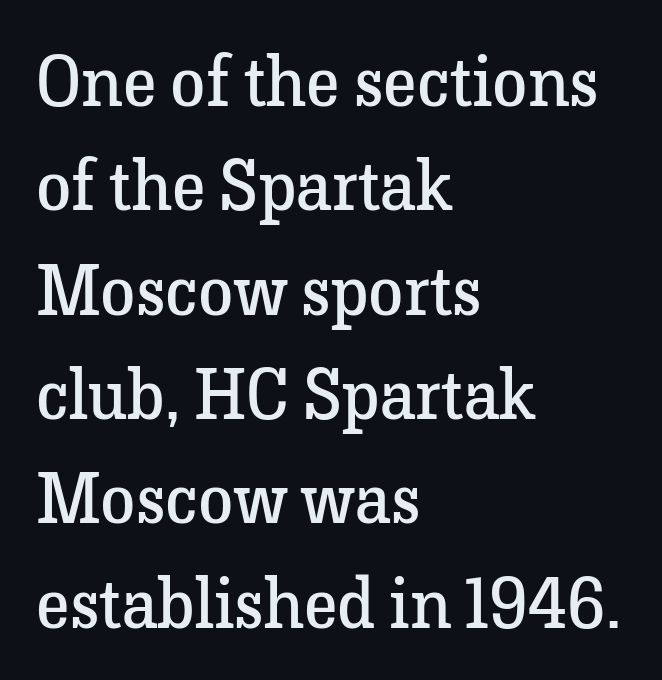
{"serif": "yes", "italic": "no", "bold": "no", "weight": "regular", "width": "normal", "stroke_contrast": "low", "x_height": "medium", "monospaced": "no", "underline": "no", "align": "left", "line_spacing": "normal", "line_spacing_ratio": 1.47, "letter_spacing": "normal", "letter_spacing_em": 0.0, "glyph_px": 71}
